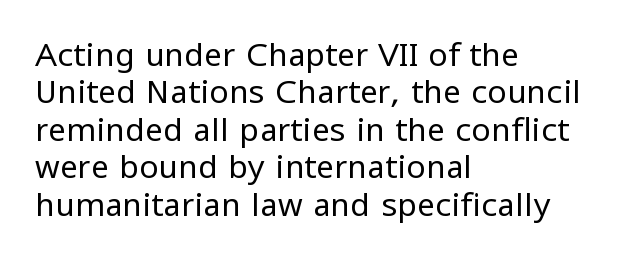
{"serif": "no", "italic": "no", "bold": "no", "weight": "regular", "width": "normal", "stroke_contrast": "low", "x_height": "medium", "monospaced": "no", "underline": "no", "align": "left", "line_spacing_ratio": 1.17, "letter_spacing": "normal", "letter_spacing_em": 0.0, "glyph_px": 32}
